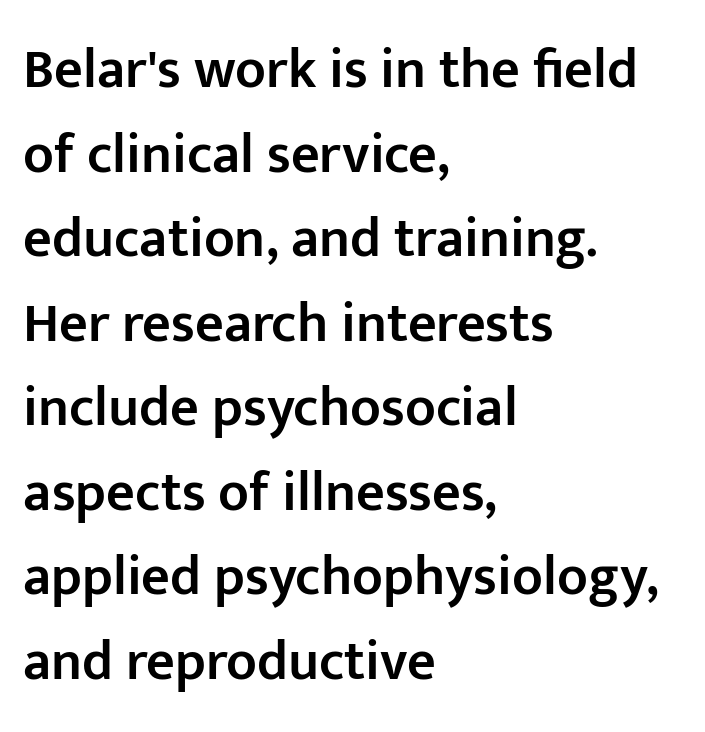
These lines are rendered in a variable-pitch font. Does the weight exceed regular? Yes, but only to semibold. Is this a sans? Yes — the strokes have no serifs. The space beneath each line is pristine and unruled.
